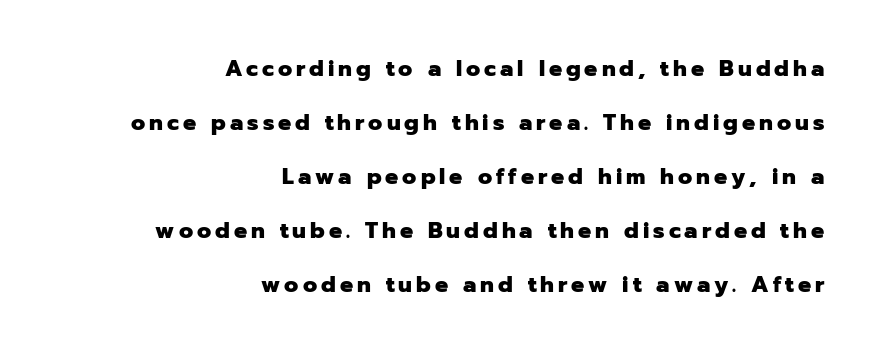
Every row of glyphs terminates at an identical x-position on the right. These lines were composed using upright roman letters. Leading is clearly above the norm, producing a sparse column. Bare-footed words on every line. How heavy is the stroke? Heavy — this is a bold.
